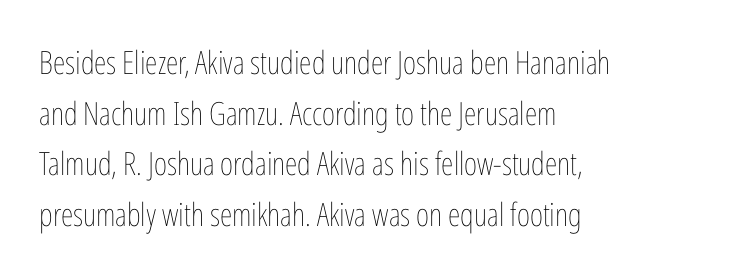
Q: Is the text bold? A: No.
Q: Is the text italic (slanted)? A: No, it is upright.
Q: Is the text underlined? A: No.
Q: How is the paragraph aligned? A: Left-aligned.
Q: Is the spacing between letters normal or unusually wide? A: Normal.
Q: Is the spacing between lines tight, normal or loose? A: Normal.
Q: Width (condensed, normal, or wide)? A: Condensed.
Q: Stroke contrast? A: Low.
Q: x-height? A: Medium.
Q: Monospaced? A: No.
